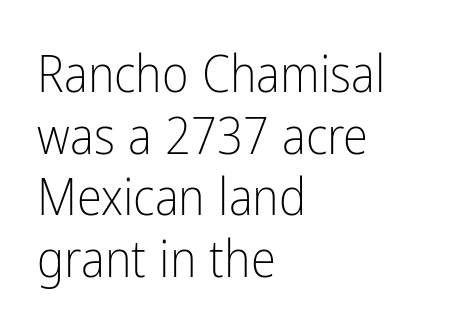
Q: Is the text bold? A: No.
Q: Is the text italic (slanted)? A: No, it is upright.
Q: Is the typeface a serif or a sans-serif typeface? A: Sans-serif.
Q: Is the text underlined? A: No.
Q: How is the paragraph aligned? A: Left-aligned.
Q: Is the spacing between letters normal or unusually wide? A: Normal.
Q: Width (condensed, normal, or wide)? A: Condensed.
Q: Stroke contrast? A: Low.
Q: x-height? A: Medium.
Q: Monospaced? A: No.
